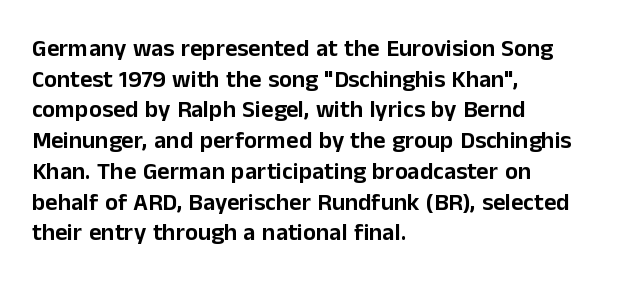
These lines stack with their left ends in a neat column. This sample uses plain, unmodified letter spacing. Rows of type keep a routine distance in the vertical direction. The glyphs are unaccompanied by any horizontal stroke below them. Vertical strokes here are truly vertical.
